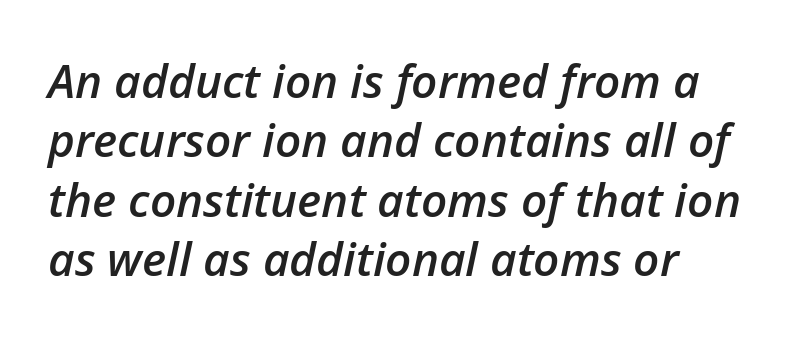
{"italic": "yes", "lean": "right", "slant_degrees": 12, "bold": "semi", "weight": "semibold", "width": "normal", "stroke_contrast": "low", "x_height": "medium", "monospaced": "no", "underline": "no", "align": "left", "line_spacing": "normal", "line_spacing_ratio": 1.29, "letter_spacing": "normal", "letter_spacing_em": 0.0, "glyph_px": 46}
